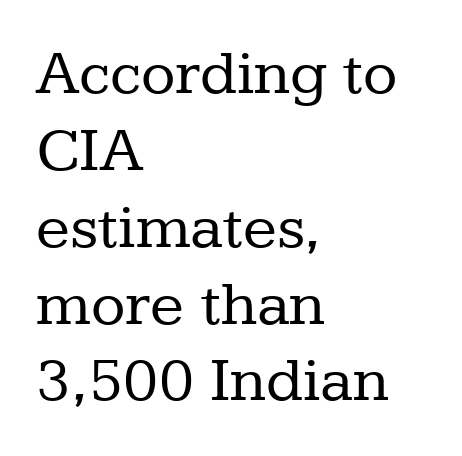
No heavy texture on the line: the type isn't bold. The lines are quadded left. This is serif lettering, the kind often seen in printed books. Designer's note — italics off, roman on.
